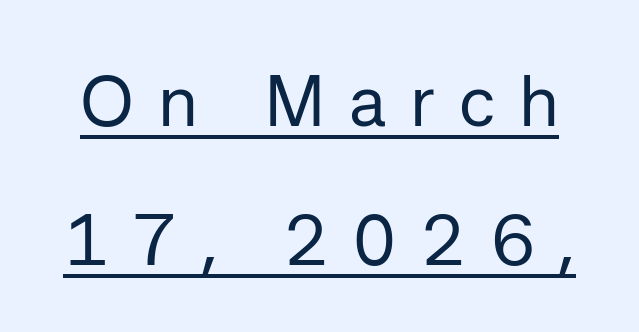
Q: Is the text bold? A: No.
Q: Is the text italic (slanted)? A: No, it is upright.
Q: Is the typeface a serif or a sans-serif typeface? A: Sans-serif.
Q: Is the text underlined? A: Yes.
Q: Is the spacing between letters normal or unusually wide? A: Unusually wide.
Q: Is the spacing between lines tight, normal or loose? A: Loose.
Q: Width (condensed, normal, or wide)? A: Normal.
Q: Stroke contrast? A: Low.
Q: x-height? A: Medium.
Q: Monospaced? A: No.
